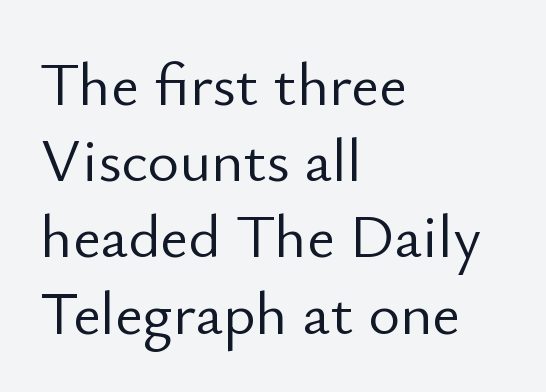
These lines are rendered in a variable-pitch font. Glyph-to-glyph distance matches everyday printed text. Do the letters lean? They stand straight. Bold? No — there's no thickening of the strokes. Compared with typical paragraphs, the rows here are spaced about the same. Teacher's note: observe the even left margin — that is flush-left alignment.
